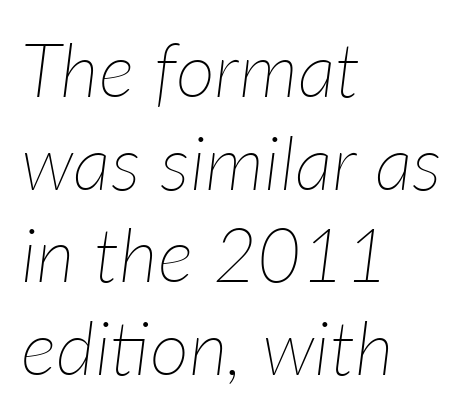
Heaviness? Minimal to ordinary, like unemphasized prose. Spacing verdict: proportional, widths tailored to each character. Characters follow at the spacing the type designer built in. The specimen reads as italic at a glance.
